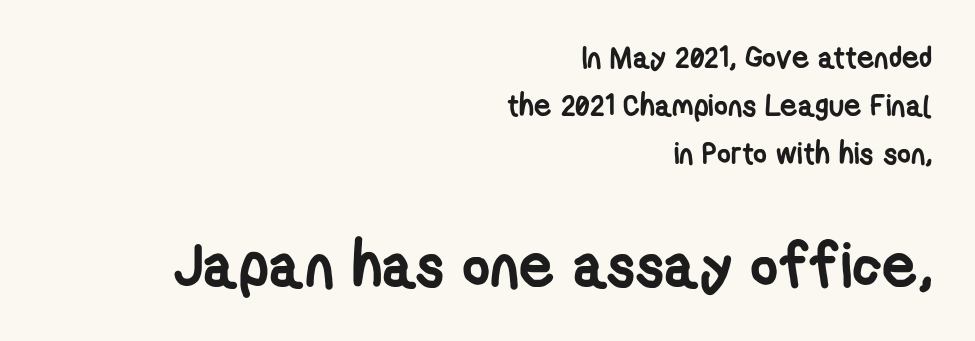
The image shows 61 px semibold, condensed sans-serif type; set right-aligned, normal line spacing (1.6x), normal letter spacing, not underlined; the second (bottom) block is 2.03x larger; low stroke contrast and a medium x-height.
